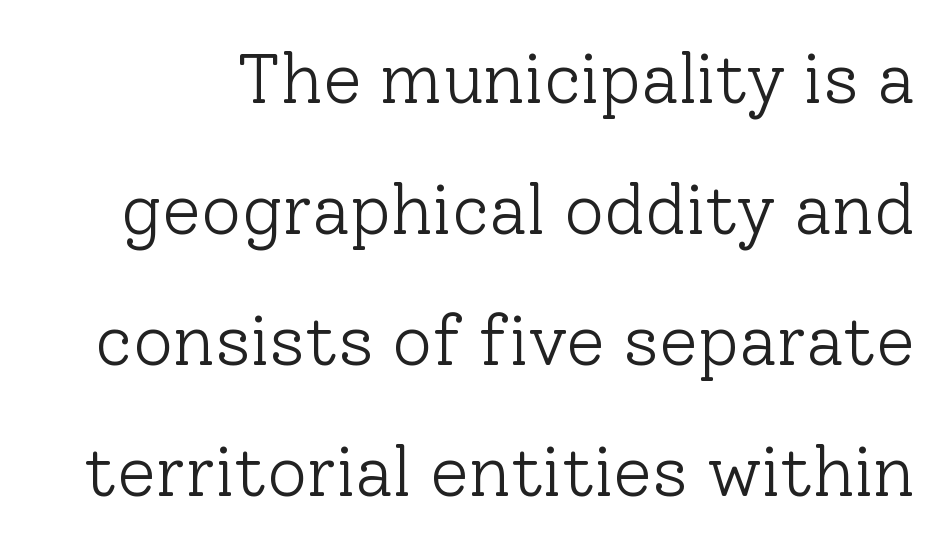
The face used here is proportionally spaced, like ordinary book or web type. Lines of text with bare space underneath. Posture: straight, roman, zero tilt. Counters stay open thanks to moderate or lighter strokes.
